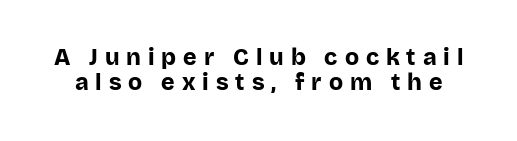
{"italic": "no", "bold": "yes", "underline": "no", "line_spacing": "tight", "line_spacing_ratio": 1.1, "letter_spacing": "wide", "letter_spacing_em": 0.3, "glyph_px": 23}
